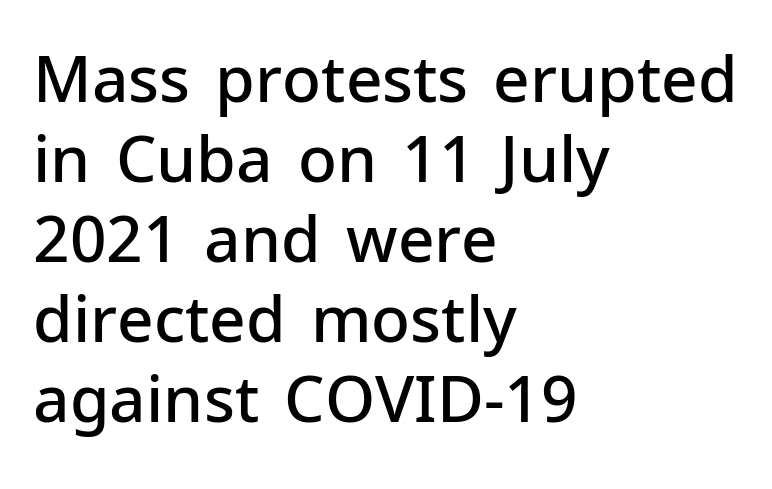
Q: Is the text bold? A: Semi-bold.
Q: Is the text italic (slanted)? A: No, it is upright.
Q: Is the typeface a serif or a sans-serif typeface? A: Sans-serif.
Q: Is the text underlined? A: No.
Q: How is the paragraph aligned? A: Left-aligned.
Q: Is the spacing between letters normal or unusually wide? A: Normal.
Q: Is the spacing between lines tight, normal or loose? A: Normal.
Q: Width (condensed, normal, or wide)? A: Normal.
Q: Stroke contrast? A: Low.
Q: x-height? A: Medium.
Q: Monospaced? A: No.
